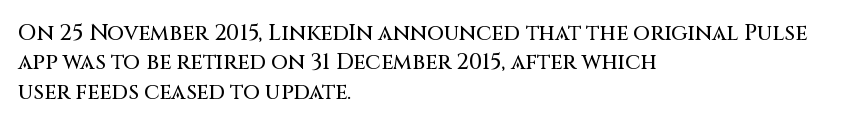
Reading down the block, your eye returns to a fixed left position each line. The type sits square on the baseline with zero lean. The space directly below the letters is spotless. Notice how descenders clear the ascenders below comfortably — that's standard leading. Each word holds together tightly as a unit, with standard inter-letter gaps.
